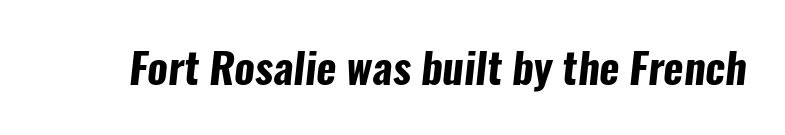
{"serif": "no", "bold": "yes", "weight": "bold", "width": "condensed", "stroke_contrast": "low", "x_height": "medium", "monospaced": "no", "underline": "no", "letter_spacing": "normal", "letter_spacing_em": 0.0, "glyph_px": 43}
